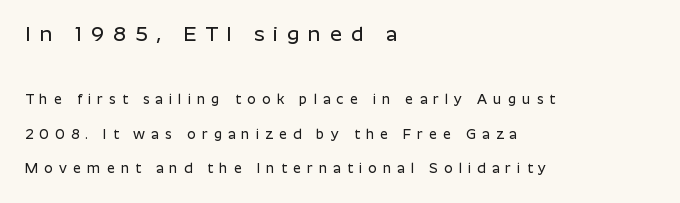
{"italic": "no", "underline": "no", "align": "left", "line_spacing": "loose", "line_spacing_ratio": 2.46, "letter_spacing": "wide", "letter_spacing_em": 0.43, "larger_block": "first", "size_ratio": 1.5, "glyph_px": 21}
